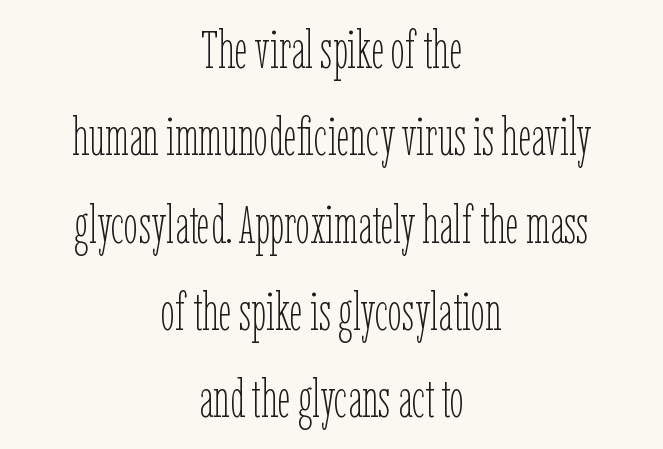
Q: Is the text bold? A: No.
Q: Is the text italic (slanted)? A: No, it is upright.
Q: Is the text underlined? A: No.
Q: How is the paragraph aligned? A: Centered.
Q: Is the spacing between letters normal or unusually wide? A: Normal.
Q: Is the spacing between lines tight, normal or loose? A: Normal.
Q: Width (condensed, normal, or wide)? A: Condensed.
Q: Stroke contrast? A: Low.
Q: x-height? A: Medium.
Q: Monospaced? A: No.
